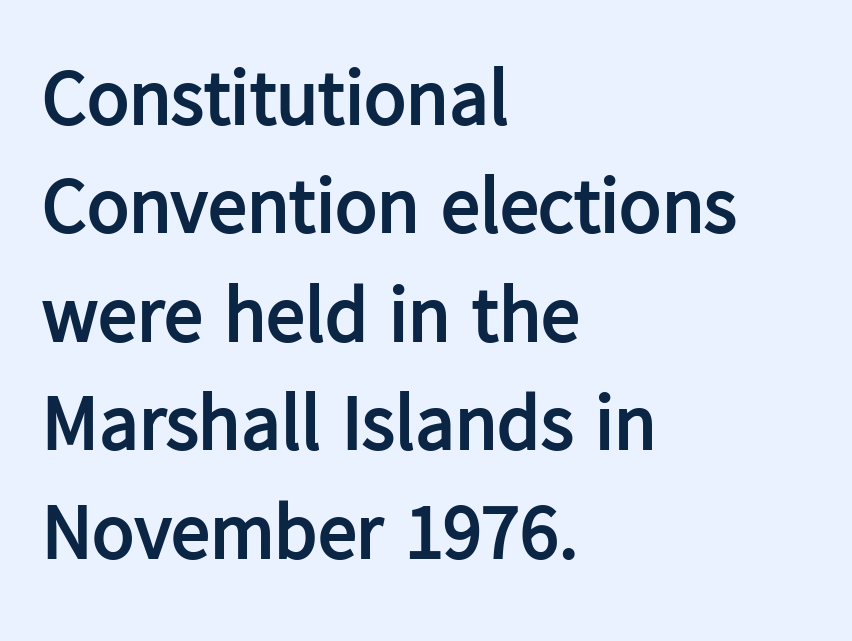
Q: Is the text bold? A: Yes.
Q: Is the text italic (slanted)? A: No, it is upright.
Q: Is the typeface a serif or a sans-serif typeface? A: Sans-serif.
Q: Is the text underlined? A: No.
Q: How is the paragraph aligned? A: Left-aligned.
Q: Is the spacing between letters normal or unusually wide? A: Normal.
Q: Is the spacing between lines tight, normal or loose? A: Normal.
Q: Width (condensed, normal, or wide)? A: Normal.
Q: Stroke contrast? A: Low.
Q: x-height? A: Medium.
Q: Monospaced? A: No.
